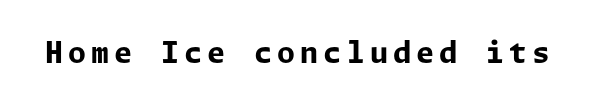
{"serif": "no", "italic": "no", "bold": "yes", "weight": "bold", "width": "normal", "stroke_contrast": "low", "x_height": "medium", "underline": "no", "glyph_px": 29}
